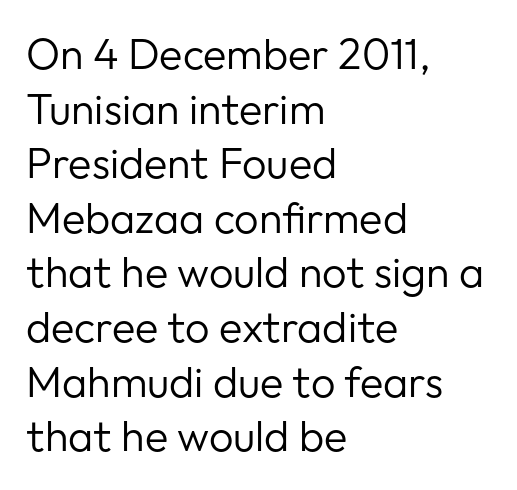
Q: Is the text bold? A: No.
Q: Is the text italic (slanted)? A: No, it is upright.
Q: Is the typeface a serif or a sans-serif typeface? A: Sans-serif.
Q: Is the text underlined? A: No.
Q: How is the paragraph aligned? A: Left-aligned.
Q: Is the spacing between letters normal or unusually wide? A: Normal.
Q: Is the spacing between lines tight, normal or loose? A: Normal.
Q: Width (condensed, normal, or wide)? A: Normal.
Q: Stroke contrast? A: Low.
Q: x-height? A: Medium.
Q: Monospaced? A: No.
